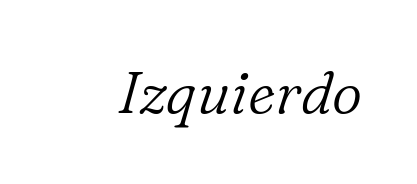
You could not count columns in this text — the font is proportionally spaced. Unlike a clean sans, this face finishes its strokes with serifs. Posture: slanted. Any mark beneath the type? The region is blank. Think standard paragraph weight, or any step lighter than that. What stands out about the letter spacing? Nothing — it is the standard amount.
